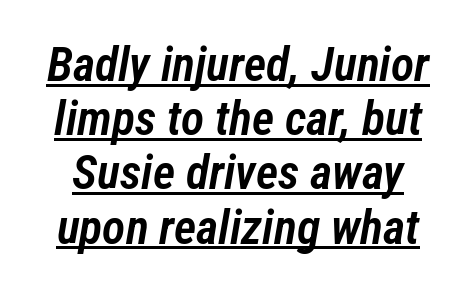
Q: Is the text bold? A: Semi-bold.
Q: Is the text italic (slanted)? A: Yes, it leans right by about 12 degrees.
Q: Is the text underlined? A: Yes.
Q: Is the spacing between letters normal or unusually wide? A: Normal.
Q: Is the spacing between lines tight, normal or loose? A: Tight.
Q: Width (condensed, normal, or wide)? A: Condensed.
Q: Stroke contrast? A: Low.
Q: x-height? A: Medium.
Q: Monospaced? A: No.
